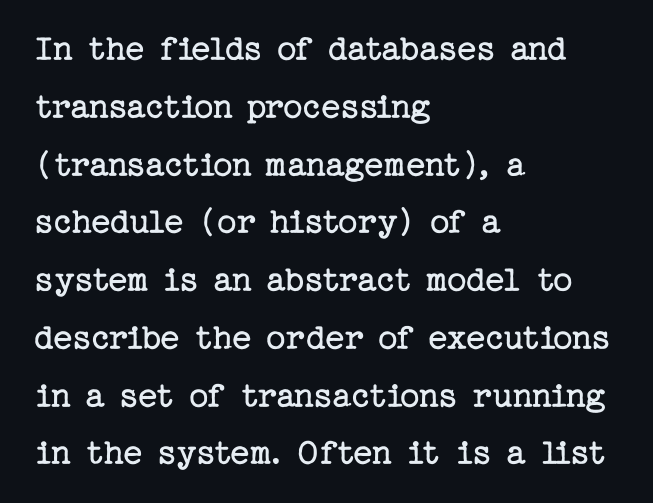
The image shows 38 px regular-weight serif type, upright; set left-aligned, normal line spacing (1.52x), normal letter spacing, not underlined; low stroke contrast and a medium x-height.
